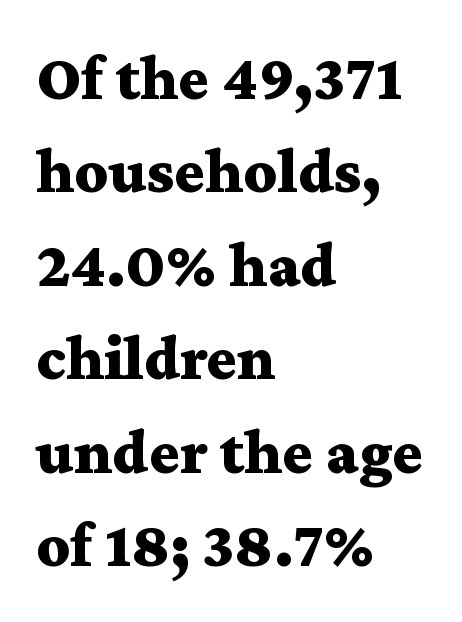
Q: Is the text bold? A: Yes.
Q: Is the text italic (slanted)? A: No, it is upright.
Q: Is the typeface a serif or a sans-serif typeface? A: Serif.
Q: Is the text underlined? A: No.
Q: How is the paragraph aligned? A: Left-aligned.
Q: Is the spacing between letters normal or unusually wide? A: Normal.
Q: Is the spacing between lines tight, normal or loose? A: Normal.
Q: Width (condensed, normal, or wide)? A: Wide.
Q: Stroke contrast? A: Medium.
Q: x-height? A: Medium.
Q: Monospaced? A: No.
